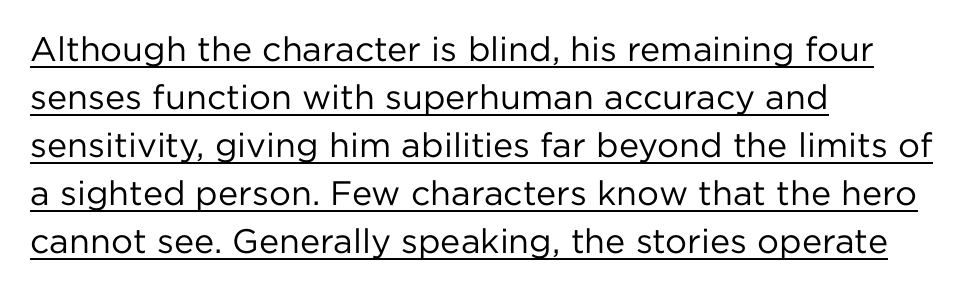
Q: Is the text bold? A: No.
Q: Is the text italic (slanted)? A: No, it is upright.
Q: Is the typeface a serif or a sans-serif typeface? A: Sans-serif.
Q: Is the text underlined? A: Yes.
Q: How is the paragraph aligned? A: Left-aligned.
Q: Is the spacing between letters normal or unusually wide? A: Normal.
Q: Is the spacing between lines tight, normal or loose? A: Normal.
Q: Width (condensed, normal, or wide)? A: Normal.
Q: Stroke contrast? A: Low.
Q: x-height? A: Medium.
Q: Monospaced? A: No.
